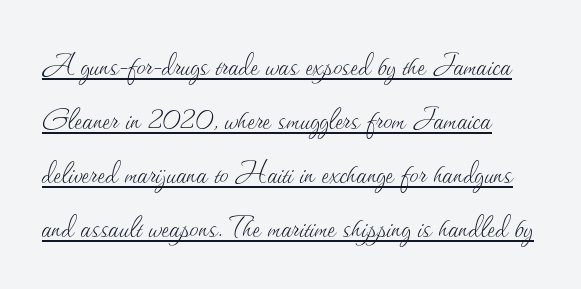
Note the varied advance widths — an 'i' is clearly narrower than an 'm'. A rule runs beneath these lines of type. The passage shown is not bold in any degree. The type is set solid horizontally, with unmodified tracking.
